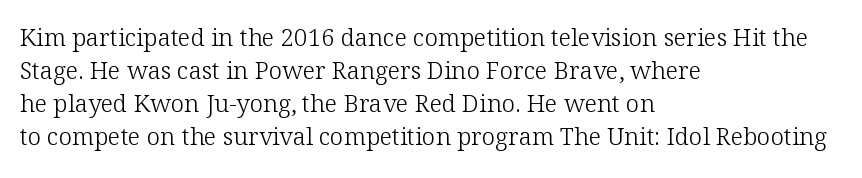
These lines stack with their left ends in a neat column. Letters rest on an invisible, unmarked baseline. The lines sit at an ordinary, default distance from one another. The type sits square on the baseline with zero lean. No letter is thick-stroked: the sample isn't bold. Default kerning and tracking; the words read as compact shapes.
